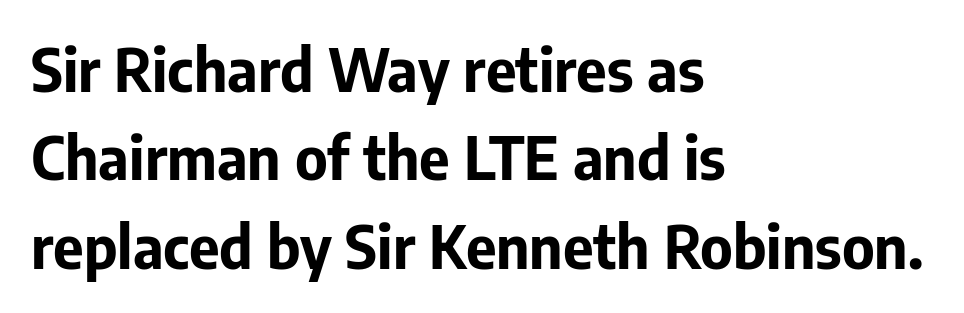
{"serif": "no", "italic": "no", "bold": "yes", "weight": "bold", "width": "normal", "stroke_contrast": "low", "x_height": "medium", "monospaced": "no", "underline": "no", "align": "left", "line_spacing": "normal", "line_spacing_ratio": 1.5, "letter_spacing": "normal", "letter_spacing_em": 0.0, "glyph_px": 59}
